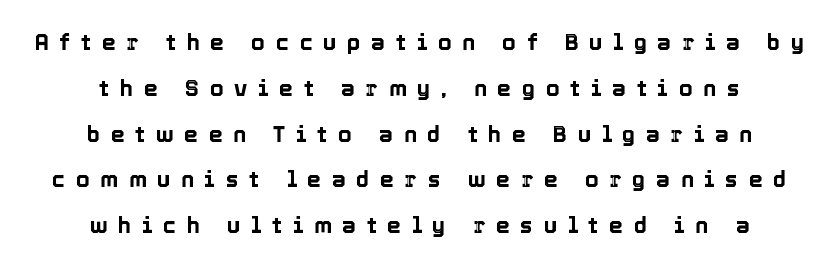
Each row of text sits above clean, open space. The lines are spread far apart with generous leading. The whitespace from short lines is split evenly between both sides. Ordinary non-slanted type is in use. What stands out about the letter spacing? Its width — letters are far apart.
